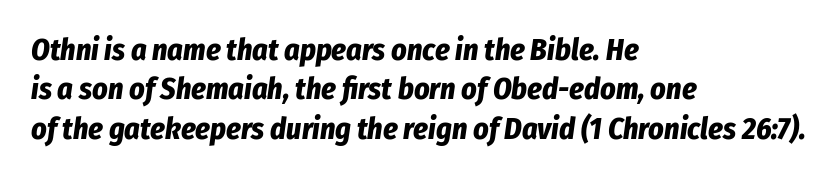
Slant detected: the letters are inclined. Spacing between characters is what you'd get straight out of the box. Whoever set this chose a conventional vertical rhythm. Strokes here are thick enough to call this a true bold. Typeset ragged right — the left edge is the straight one.
